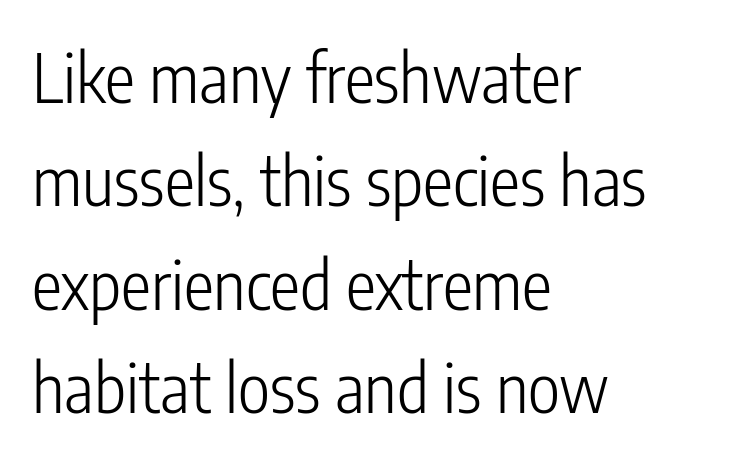
Q: Is the text bold? A: No.
Q: Is the text italic (slanted)? A: No, it is upright.
Q: Is the typeface a serif or a sans-serif typeface? A: Sans-serif.
Q: Is the text underlined? A: No.
Q: How is the paragraph aligned? A: Left-aligned.
Q: Is the spacing between letters normal or unusually wide? A: Normal.
Q: Is the spacing between lines tight, normal or loose? A: Normal.
Q: Width (condensed, normal, or wide)? A: Condensed.
Q: Stroke contrast? A: Low.
Q: x-height? A: Medium.
Q: Monospaced? A: No.
